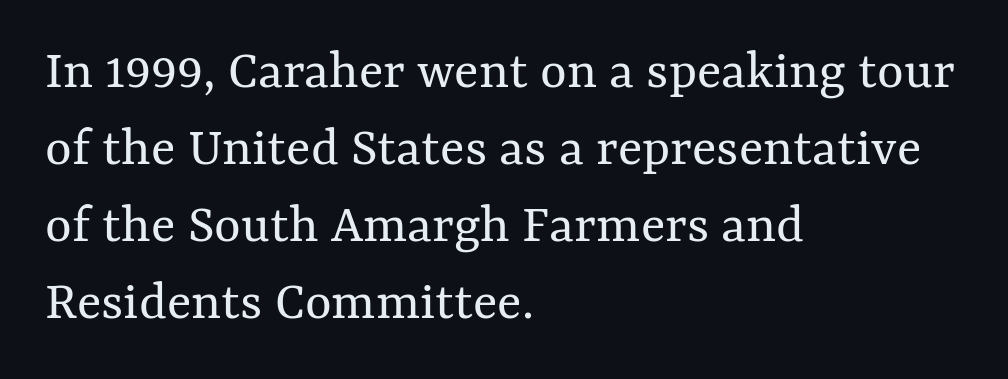
{"italic": "no", "bold": "no", "weight": "regular", "width": "normal", "stroke_contrast": "medium", "x_height": "medium", "monospaced": "no", "underline": "no", "align": "left", "line_spacing": "normal", "line_spacing_ratio": 1.35, "letter_spacing": "normal", "letter_spacing_em": 0.0, "glyph_px": 57}
